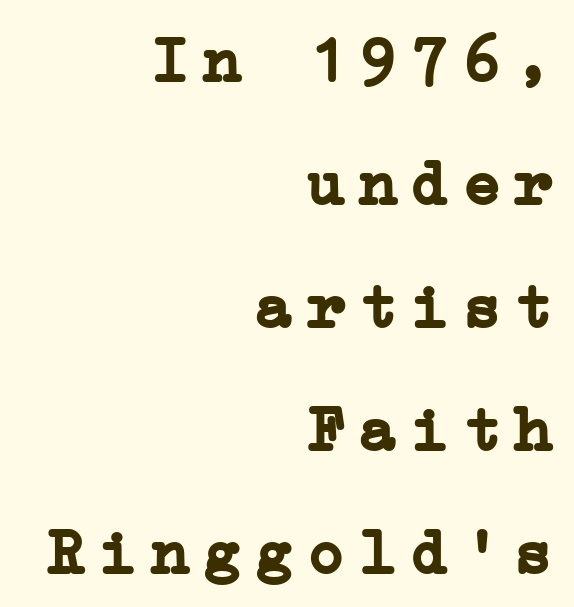
Words float on clear page, feet unadorned. Each line ends at the same right margin while the left side varies. In terms of letterspacing, this is a distinctly airy, spread setting. Whoever set this chose breathing room over compactness in the vertical rhythm. What weight is shown? A full bold with thick strokes.
